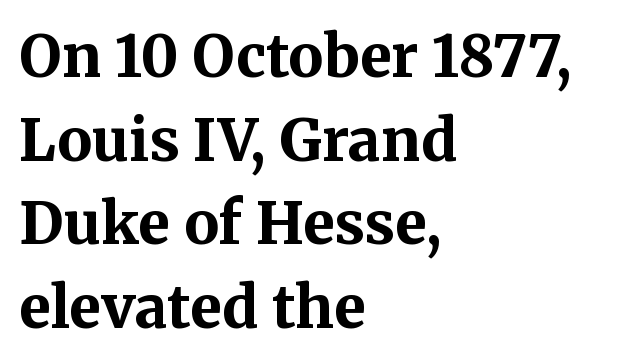
{"serif": "yes", "italic": "no", "bold": "yes", "weight": "bold", "width": "normal", "stroke_contrast": "medium", "x_height": "medium", "monospaced": "no", "underline": "no", "align": "left", "line_spacing": "normal", "line_spacing_ratio": 1.44, "letter_spacing": "normal", "letter_spacing_em": 0.0, "glyph_px": 58}
